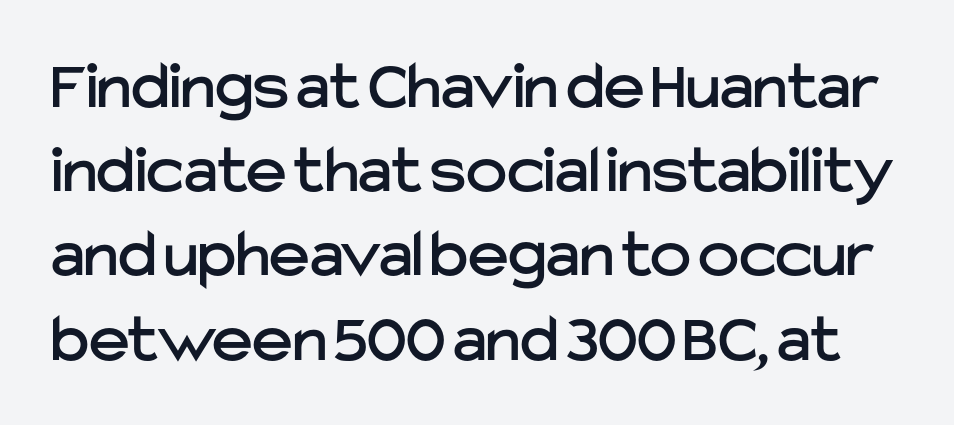
The image shows 69 px sans-serif type, upright; set line spacing 1.22x, normal letter spacing, not underlined; low stroke contrast and a medium x-height.
